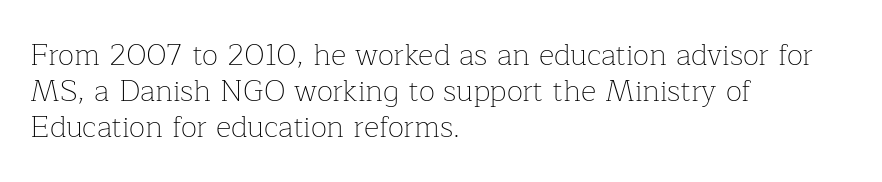
Q: Is the text bold? A: No.
Q: Is the text italic (slanted)? A: No, it is upright.
Q: Is the typeface a serif or a sans-serif typeface? A: Serif.
Q: Is the text underlined? A: No.
Q: How is the paragraph aligned? A: Left-aligned.
Q: Is the spacing between letters normal or unusually wide? A: Normal.
Q: Width (condensed, normal, or wide)? A: Normal.
Q: Stroke contrast? A: Low.
Q: x-height? A: Medium.
Q: Monospaced? A: No.
